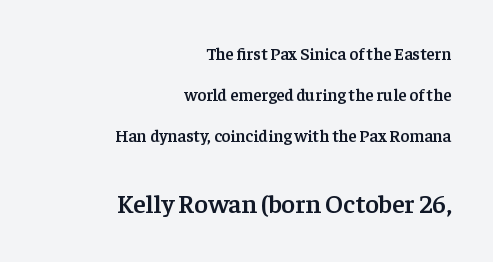
The image shows 26 px text type, upright; set right-aligned, loose line spacing (2.4x), normal letter spacing, not underlined; the second (bottom) block is 1.53x larger.
